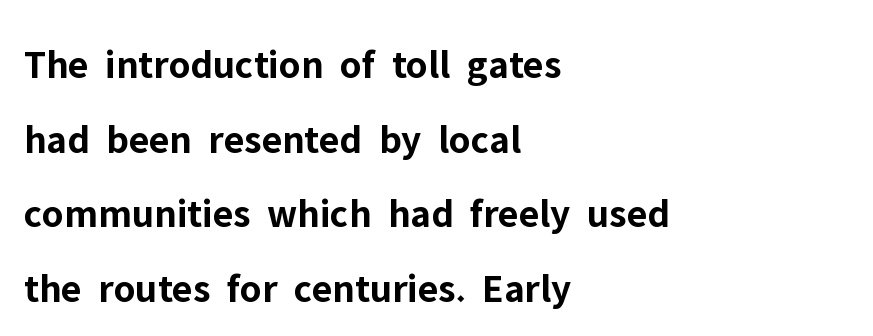
Q: Is the text bold? A: Yes.
Q: Is the text italic (slanted)? A: No, it is upright.
Q: Is the typeface a serif or a sans-serif typeface? A: Sans-serif.
Q: Is the text underlined? A: No.
Q: How is the paragraph aligned? A: Left-aligned.
Q: Is the spacing between letters normal or unusually wide? A: Normal.
Q: Width (condensed, normal, or wide)? A: Normal.
Q: Stroke contrast? A: Low.
Q: x-height? A: Medium.
Q: Monospaced? A: No.
